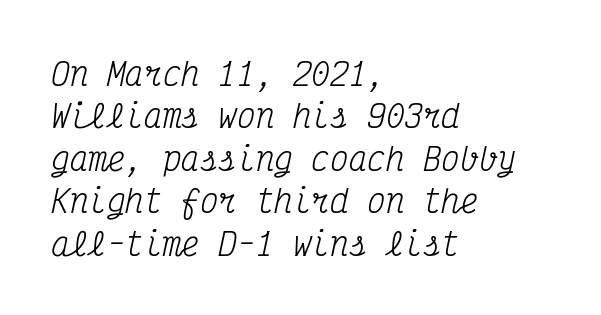
The image shows 31 px regular-weight, condensed serif type, italic (leaning right), monospaced; set left-aligned, normal line spacing (1.37x), normal letter spacing, not underlined; medium stroke contrast and a medium x-height.
